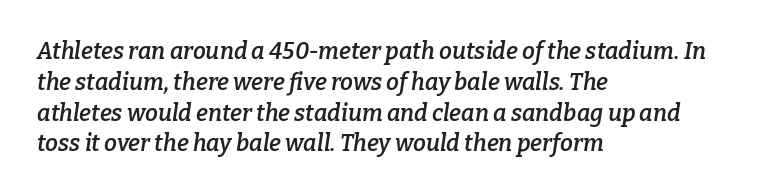
Q: Is the text bold? A: Semi-bold.
Q: Is the text italic (slanted)? A: Yes, it leans right by about 9 degrees.
Q: Is the text underlined? A: No.
Q: How is the paragraph aligned? A: Left-aligned.
Q: Is the spacing between letters normal or unusually wide? A: Normal.
Q: Is the spacing between lines tight, normal or loose? A: Normal.
